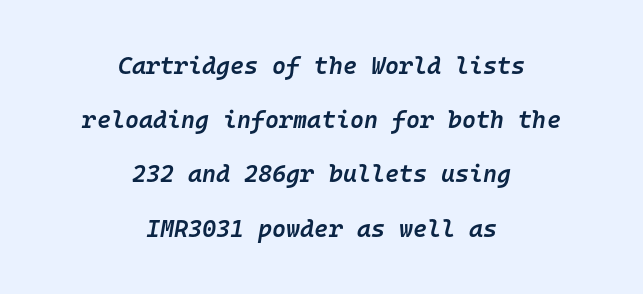
{"italic": "yes", "lean": "right", "slant_degrees": 10, "bold": "semi", "underline": "no", "align": "center", "line_spacing": "loose", "line_spacing_ratio": 2.26, "letter_spacing": "normal", "letter_spacing_em": 0.0, "glyph_px": 24}
